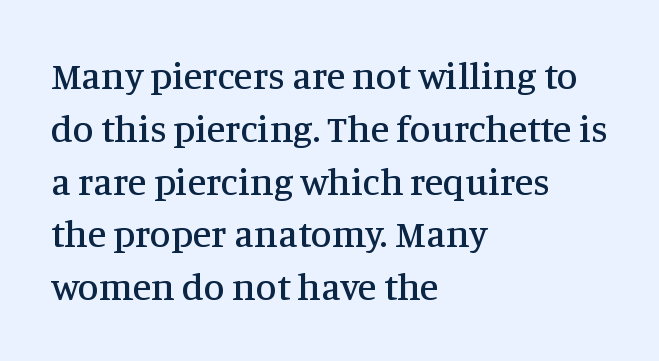
{"serif": "yes", "italic": "no", "width": "normal", "stroke_contrast": "medium", "x_height": "large", "monospaced": "no", "underline": "no", "align": "left", "line_spacing": "normal", "line_spacing_ratio": 1.39, "letter_spacing": "normal", "letter_spacing_em": 0.0, "glyph_px": 38}
